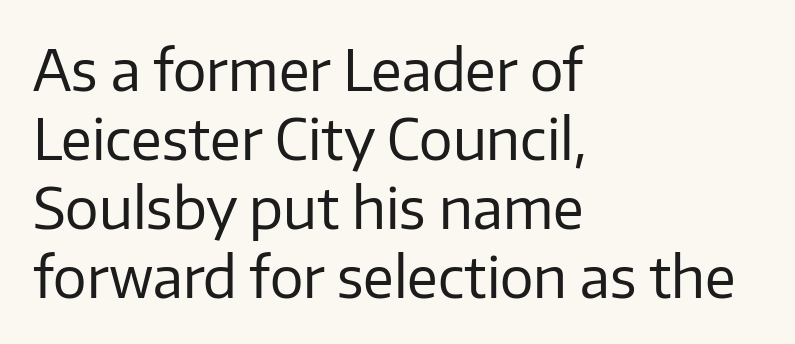
The image shows 56 px regular-weight sans-serif type, upright; set left-aligned, line spacing 1.23x, normal letter spacing, not underlined; low stroke contrast and a medium x-height.
